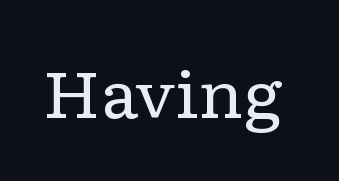
This rendering employs a face with finishing strokes, i.e., a serif. The lettering stays uniformly vertical, giving the passage a roman look. The characters are drawn with everyday or finer stroke widths. This sample has the flowing, uneven cadence of proportional lettering. Each row of text sits above clean, open space. Caption: standard tracking, unaltered.
